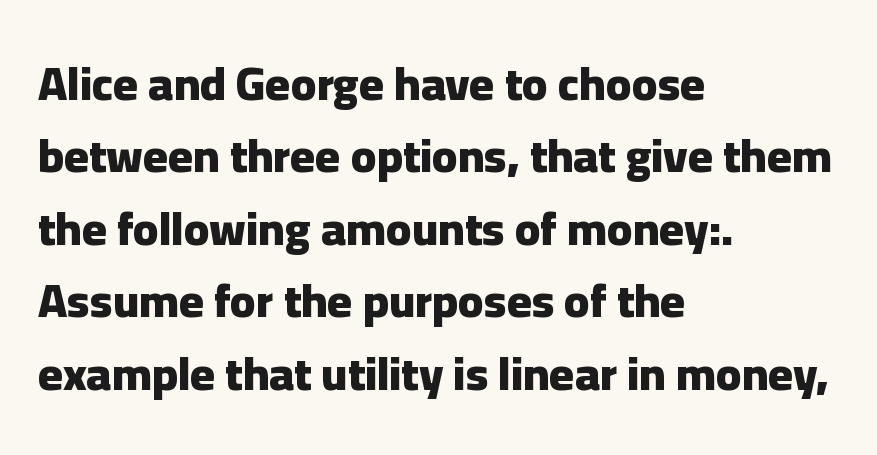
Here the glyphs are tracked normally, forming tight word shapes. A sans-serif font was chosen for this passage. The letters stand straight up with perfectly vertical stems. Successive baselines arrive at the customary interval. The letters advance in unequal steps, a hallmark of proportional type.
